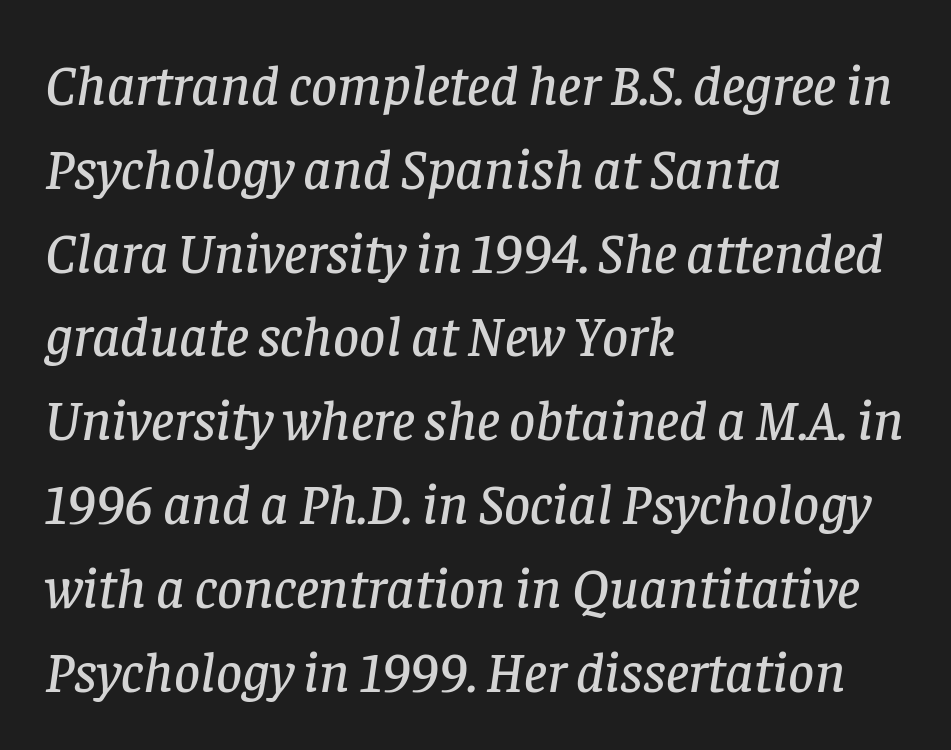
{"serif": "yes", "italic": "yes", "lean": "right", "slant_degrees": 8, "width": "normal", "stroke_contrast": "low", "x_height": "large", "monospaced": "no", "underline": "no", "align": "left", "line_spacing": "normal", "line_spacing_ratio": 1.47, "letter_spacing": "normal", "letter_spacing_em": 0.0, "glyph_px": 57}
